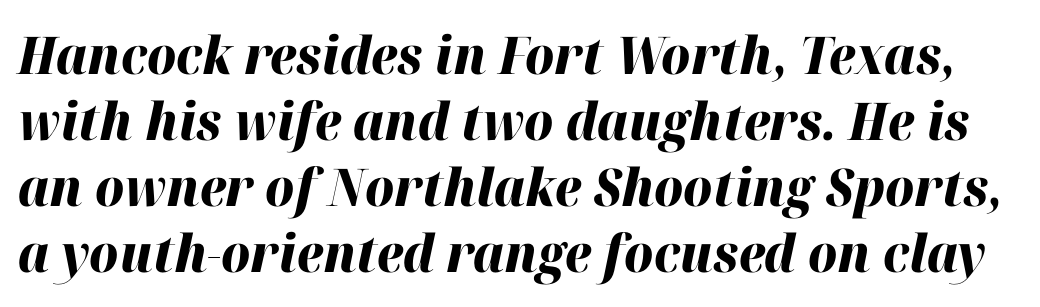
{"italic": "yes", "lean": "right", "slant_degrees": 12, "bold": "yes", "weight": "heavy", "width": "normal", "stroke_contrast": "high", "x_height": "medium", "monospaced": "no", "underline": "no", "line_spacing": "normal", "line_spacing_ratio": 1.27, "letter_spacing": "normal", "letter_spacing_em": 0.0, "glyph_px": 52}
